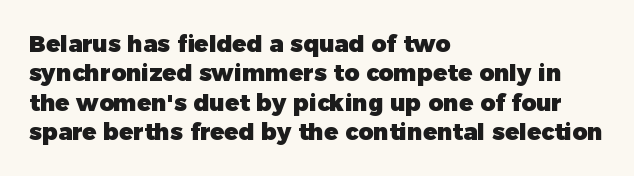
The image shows 23 px bold type, upright; set left-aligned, normal line spacing (1.28x), normal letter spacing, not underlined.
